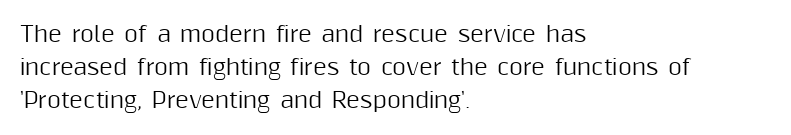
{"italic": "no", "underline": "no", "align": "left", "line_spacing": "normal", "line_spacing_ratio": 1.56, "letter_spacing": "normal", "letter_spacing_em": 0.0, "glyph_px": 21}
